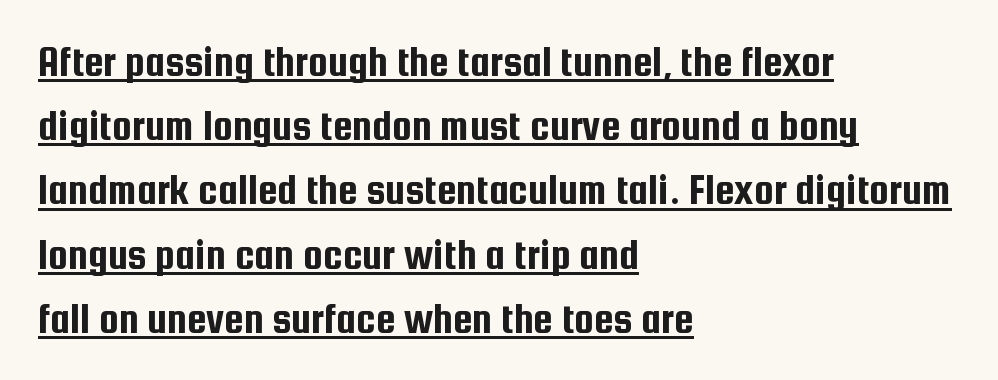
Q: Is the text italic (slanted)? A: No, it is upright.
Q: Is the typeface a serif or a sans-serif typeface? A: Sans-serif.
Q: Is the text underlined? A: Yes.
Q: How is the paragraph aligned? A: Left-aligned.
Q: Is the spacing between letters normal or unusually wide? A: Normal.
Q: Is the spacing between lines tight, normal or loose? A: Normal.
Q: Width (condensed, normal, or wide)? A: Condensed.
Q: Stroke contrast? A: Low.
Q: x-height? A: Medium.
Q: Monospaced? A: No.
